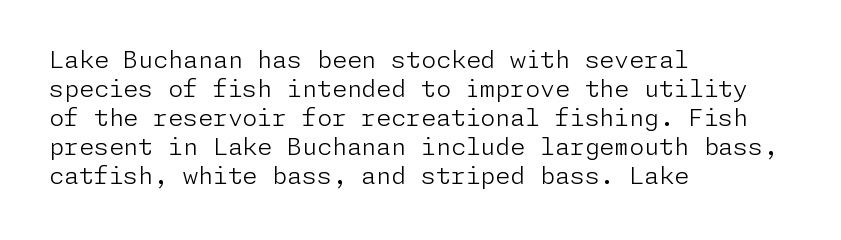
Q: Is the text bold? A: No.
Q: Is the text italic (slanted)? A: No, it is upright.
Q: Is the text underlined? A: No.
Q: How is the paragraph aligned? A: Left-aligned.
Q: Is the spacing between letters normal or unusually wide? A: Normal.
